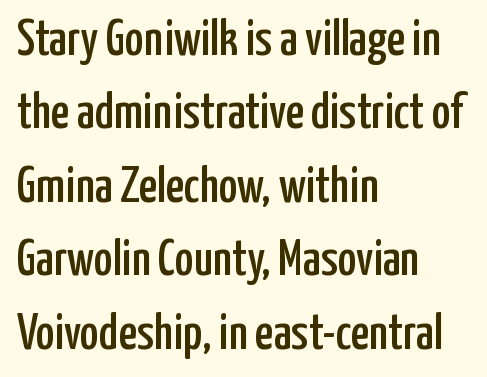
Q: Is the text italic (slanted)? A: No, it is upright.
Q: Is the typeface a serif or a sans-serif typeface? A: Sans-serif.
Q: Is the text underlined? A: No.
Q: How is the paragraph aligned? A: Left-aligned.
Q: Is the spacing between letters normal or unusually wide? A: Normal.
Q: Is the spacing between lines tight, normal or loose? A: Normal.
Q: Width (condensed, normal, or wide)? A: Condensed.
Q: Stroke contrast? A: Low.
Q: x-height? A: Medium.
Q: Monospaced? A: No.
